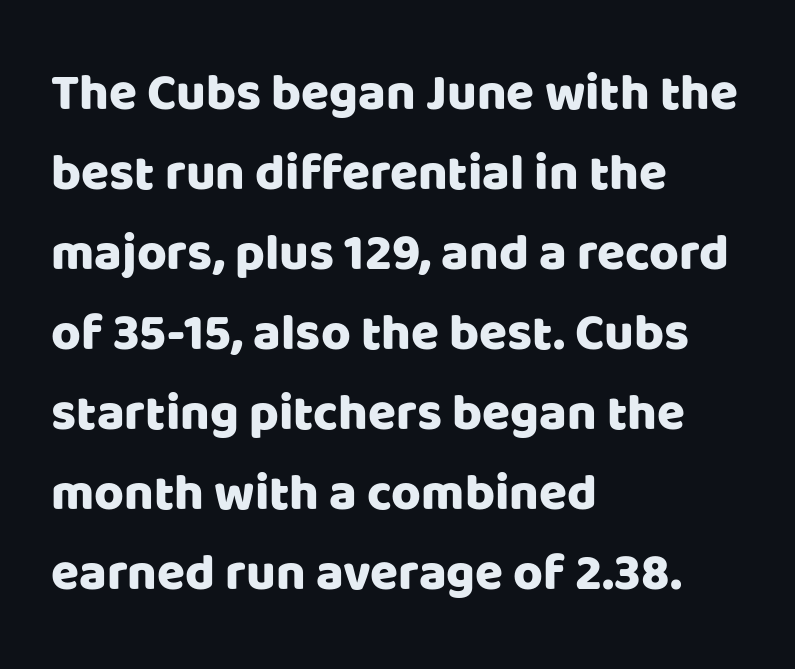
{"serif": "no", "italic": "no", "width": "normal", "stroke_contrast": "low", "x_height": "large", "monospaced": "no", "underline": "no", "align": "left", "line_spacing": "normal", "line_spacing_ratio": 1.57, "letter_spacing": "normal", "letter_spacing_em": 0.0, "glyph_px": 51}
